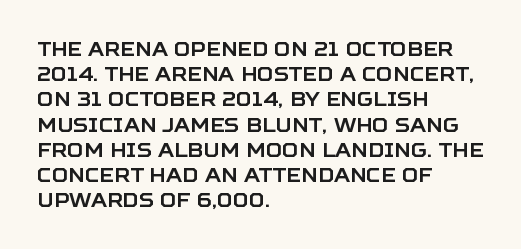
These lines keep a tight, regular rhythm from letter to letter. Successive baselines arrive at the customary interval. Unmarked baselines from the first word to the last. Casual observation: everything's shoved over to the left. This sample uses an upright cut, with every glyph sitting square on the baseline.
